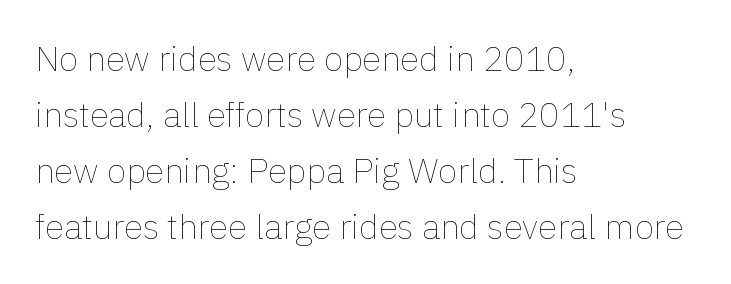
The image shows 35 px thin type, upright; set left-aligned, normal line spacing (1.6x), normal letter spacing, not underlined; a medium x-height.
